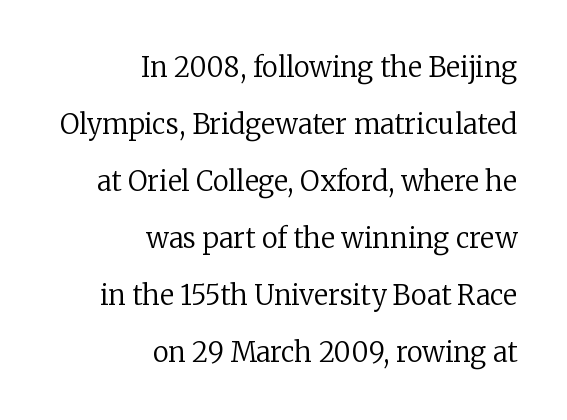
Q: Is the text bold? A: No.
Q: Is the text italic (slanted)? A: No, it is upright.
Q: Is the text underlined? A: No.
Q: How is the paragraph aligned? A: Right-aligned.
Q: Is the spacing between letters normal or unusually wide? A: Normal.
Q: Is the spacing between lines tight, normal or loose? A: Loose.
